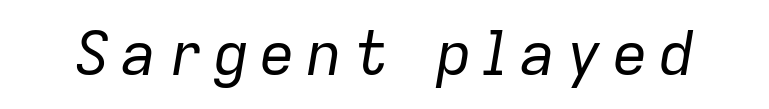
Q: Is the text bold? A: No.
Q: Is the text italic (slanted)? A: Yes, it leans right by about 9 degrees.
Q: Is the text underlined? A: No.
Q: Width (condensed, normal, or wide)? A: Normal.
Q: Stroke contrast? A: Low.
Q: x-height? A: Medium.
Q: Monospaced? A: No.
